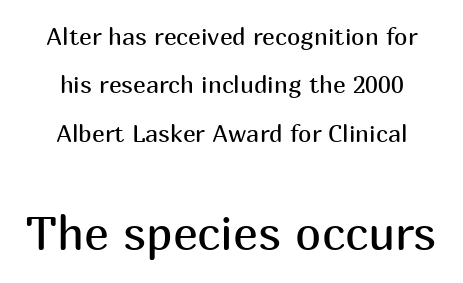
The image shows 47 px regular-weight sans-serif type, upright; set centered, loose line spacing (2.02x), normal letter spacing, not underlined; the second (bottom) block is 1.96x larger; medium stroke contrast and a medium x-height.
